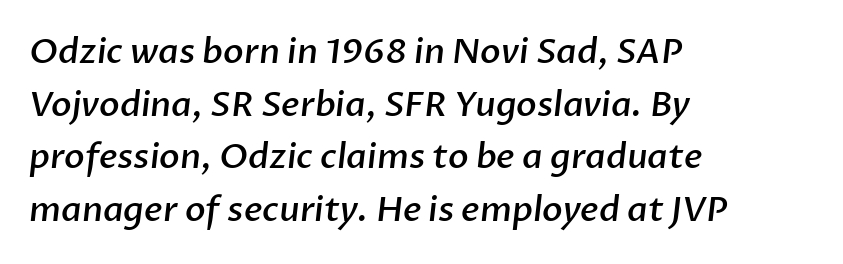
The image shows 34 px semibold sans-serif type; set left-aligned, normal line spacing (1.55x), normal letter spacing, not underlined; low stroke contrast and a medium x-height.
